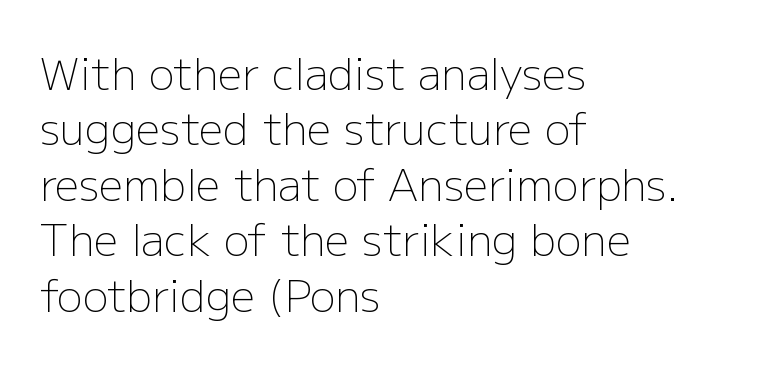
The image shows 43 px light sans-serif type, upright; set left-aligned, normal line spacing (1.29x), normal letter spacing, not underlined; low stroke contrast and a medium x-height.
